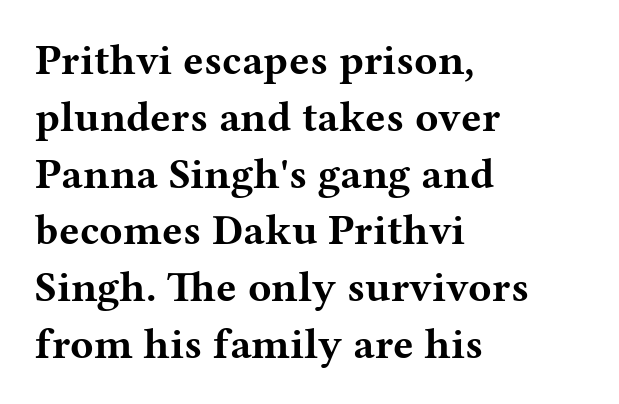
{"serif": "yes", "italic": "no", "bold": "yes", "weight": "bold", "width": "wide", "stroke_contrast": "medium", "x_height": "medium", "monospaced": "no", "underline": "no", "align": "left", "line_spacing": "normal", "line_spacing_ratio": 1.32, "letter_spacing": "normal", "letter_spacing_em": 0.0, "glyph_px": 43}
